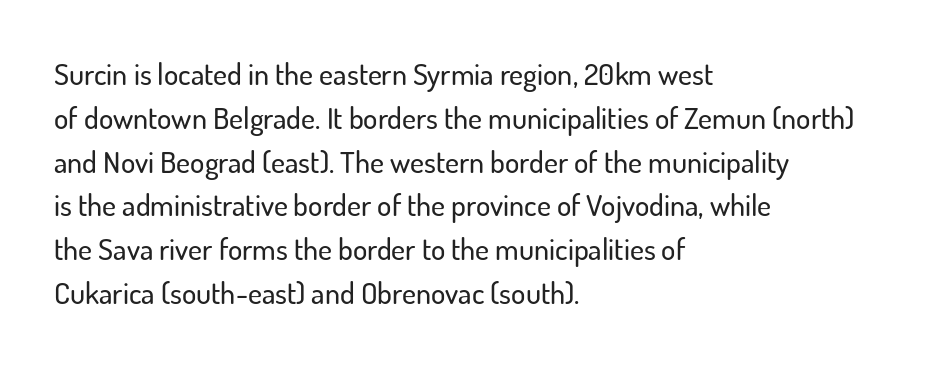
The typography opts for an upright posture over an oblique one. The words here are not underlined. Words appear dense and cohesive because spacing is normal. Looks like regular typesetting: each glyph gets only the width it needs. Does the leading feel generous? No, just average. Type style note: lacks serifs.
